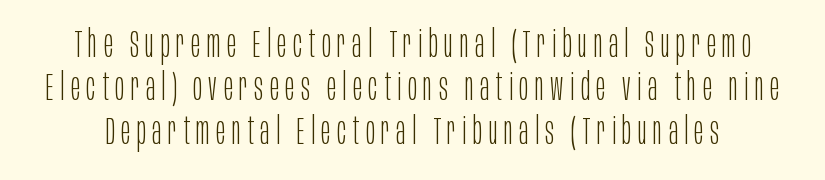
{"serif": "no", "italic": "no", "bold": "no", "weight": "light", "width": "condensed", "stroke_contrast": "low", "x_height": "large", "monospaced": "no", "underline": "no", "line_spacing": "tight", "line_spacing_ratio": 1.14, "glyph_px": 38}
